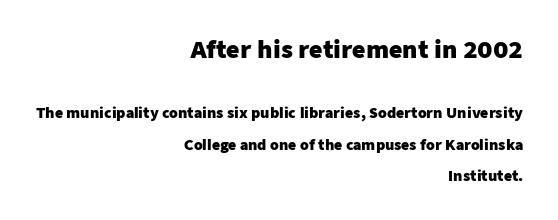
The image shows 23 px bold type, upright; set right-aligned, loose line spacing (2.22x), normal letter spacing, not underlined; the first (top) block is 1.64x larger.
